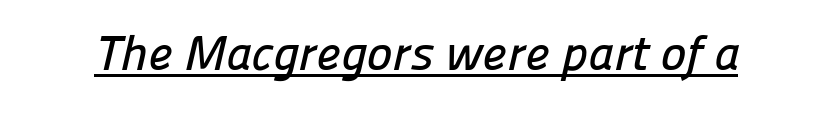
The image shows 49 px sans-serif type; set normal letter spacing, underlined; low stroke contrast and a medium x-height.
